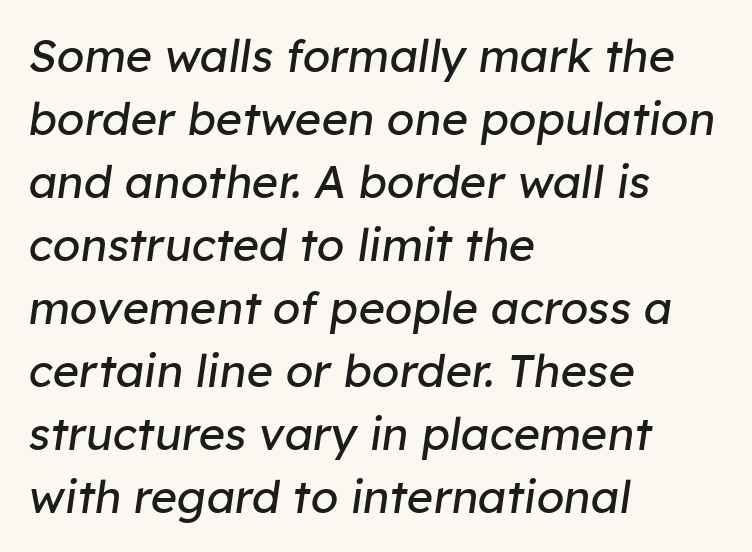
Q: Is the text bold? A: No.
Q: Is the text italic (slanted)? A: Yes, it leans right by about 8 degrees.
Q: Is the text underlined? A: No.
Q: How is the paragraph aligned? A: Left-aligned.
Q: Is the spacing between letters normal or unusually wide? A: Normal.
Q: Is the spacing between lines tight, normal or loose? A: Normal.
Q: Width (condensed, normal, or wide)? A: Normal.
Q: Stroke contrast? A: Low.
Q: x-height? A: Medium.
Q: Monospaced? A: No.
